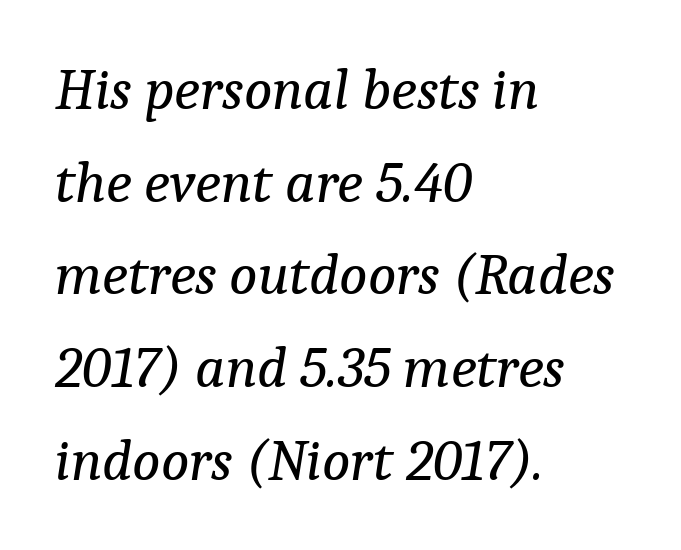
The image shows 59 px regular-weight serif type, italic (leaning right); set left-aligned, normal line spacing (1.57x), normal letter spacing, not underlined; low stroke contrast and a medium x-height.
